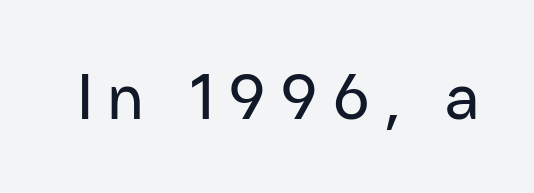
{"serif": "no", "italic": "no", "width": "normal", "stroke_contrast": "low", "x_height": "medium", "monospaced": "no", "underline": "no", "letter_spacing": "wide", "letter_spacing_em": 0.22, "glyph_px": 65}
